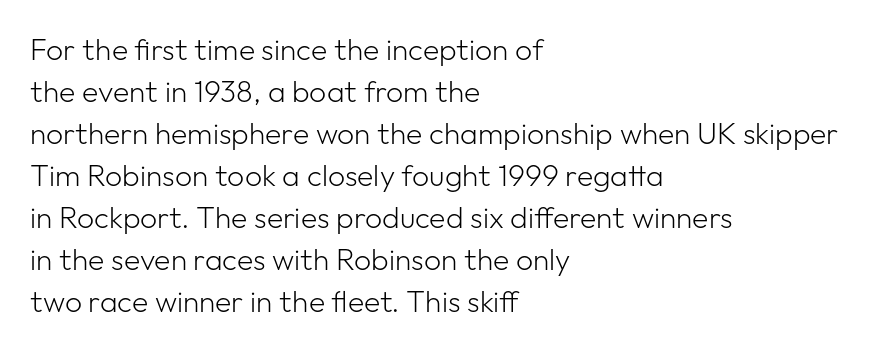
Q: Is the text bold? A: No.
Q: Is the text italic (slanted)? A: No, it is upright.
Q: Is the typeface a serif or a sans-serif typeface? A: Sans-serif.
Q: Is the text underlined? A: No.
Q: How is the paragraph aligned? A: Left-aligned.
Q: Is the spacing between letters normal or unusually wide? A: Normal.
Q: Is the spacing between lines tight, normal or loose? A: Normal.
Q: Width (condensed, normal, or wide)? A: Normal.
Q: Stroke contrast? A: Low.
Q: x-height? A: Medium.
Q: Monospaced? A: No.
